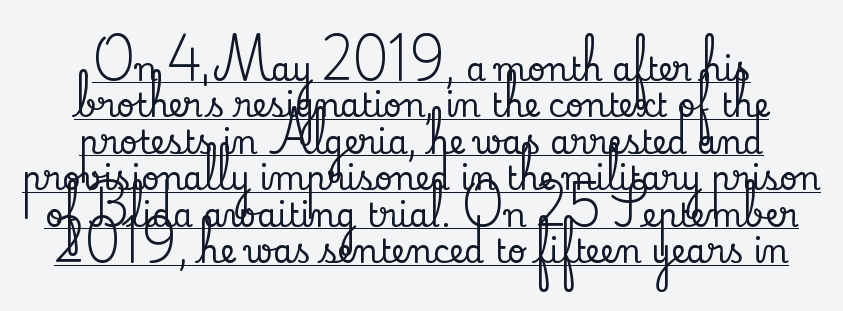
Q: Is the text italic (slanted)? A: No, it is upright.
Q: Is the typeface a serif or a sans-serif typeface? A: Serif.
Q: Is the text underlined? A: Yes.
Q: How is the paragraph aligned? A: Centered.
Q: Is the spacing between letters normal or unusually wide? A: Normal.
Q: Is the spacing between lines tight, normal or loose? A: Tight.
Q: Width (condensed, normal, or wide)? A: Normal.
Q: Stroke contrast? A: Low.
Q: x-height? A: Small.
Q: Monospaced? A: No.
